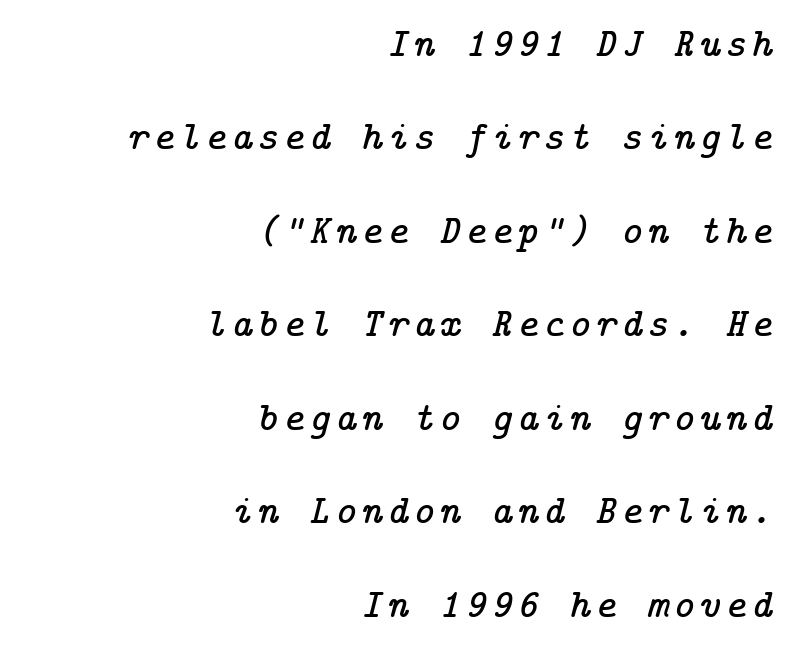
These lines stack with their right ends in a neat column. This rendering features lettering with no underline. The leading is generous, giving the passage an open texture. Does the lettering tilt? It does — this is italic. The typeface chosen for these lines features serifs.
